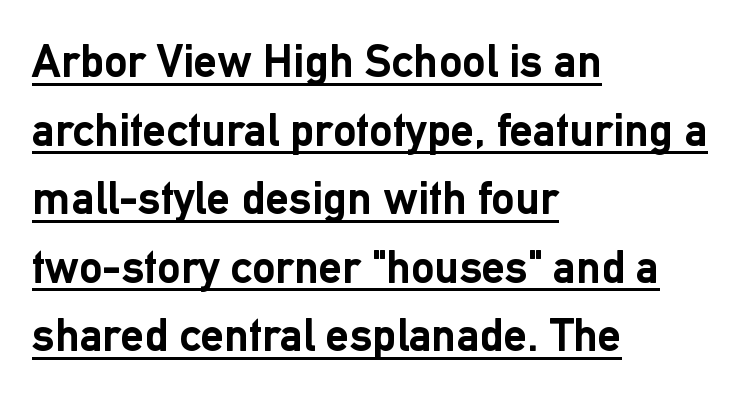
Q: Is the text bold? A: Yes.
Q: Is the text italic (slanted)? A: No, it is upright.
Q: Is the typeface a serif or a sans-serif typeface? A: Sans-serif.
Q: Is the text underlined? A: Yes.
Q: How is the paragraph aligned? A: Left-aligned.
Q: Is the spacing between letters normal or unusually wide? A: Normal.
Q: Is the spacing between lines tight, normal or loose? A: Normal.
Q: Width (condensed, normal, or wide)? A: Normal.
Q: Stroke contrast? A: Low.
Q: x-height? A: Medium.
Q: Monospaced? A: No.
